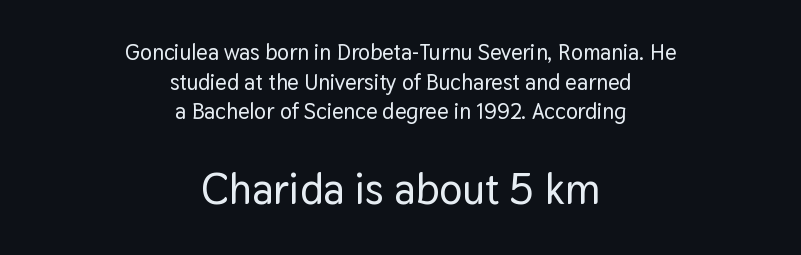
The image shows 43 px sans-serif type, upright; set centered, normal line spacing (1.35x), normal letter spacing, not underlined; the second (bottom) block is 1.95x larger; low stroke contrast and a medium x-height.
